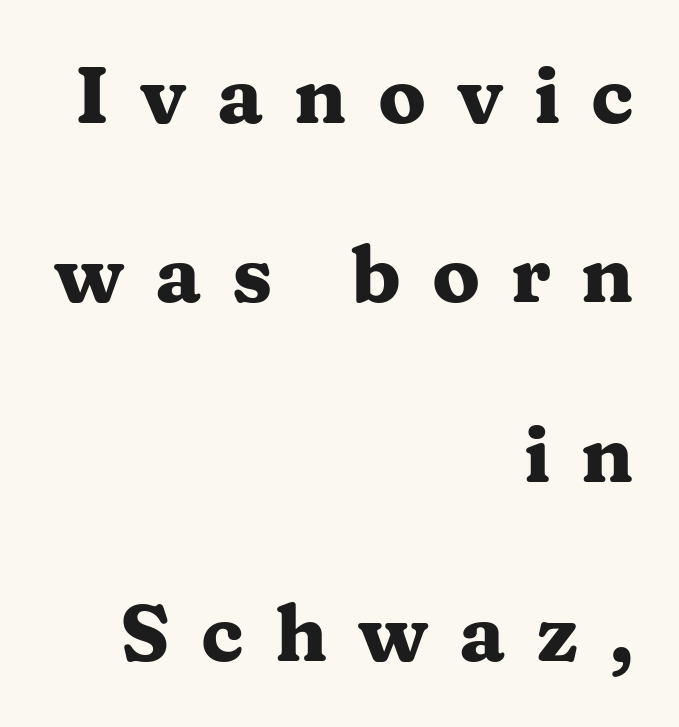
The image shows 79 px heavy, wide serif type, upright; set right-aligned, loose line spacing (2.27x), unusually wide letter spacing (+0.39 em), not underlined; medium stroke contrast and a medium x-height.
